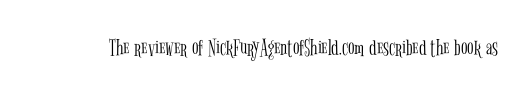
The image shows 24 px text type, upright; set normal letter spacing, not underlined.
